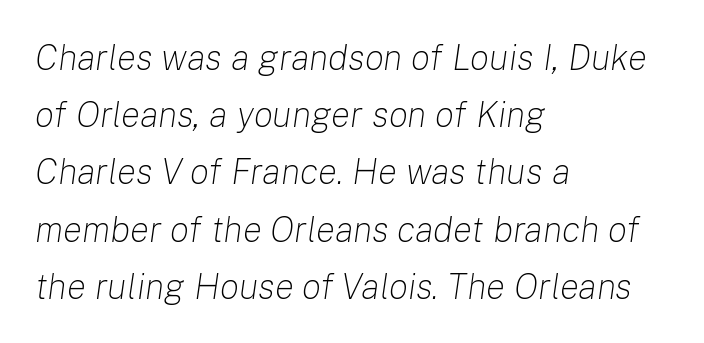
{"italic": "yes", "lean": "right", "slant_degrees": 8, "bold": "no", "weight": "light", "width": "normal", "stroke_contrast": "low", "x_height": "medium", "monospaced": "no", "underline": "no", "align": "left", "line_spacing": "normal", "line_spacing_ratio": 1.59, "letter_spacing": "normal", "letter_spacing_em": 0.0, "glyph_px": 36}
